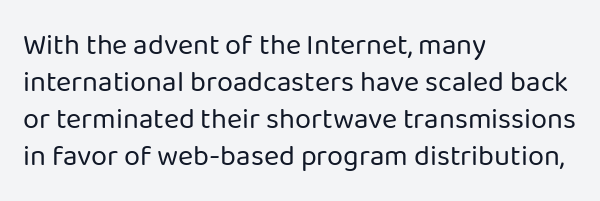
The image shows 29 px regular-weight sans-serif type, upright; set left-aligned, normal line spacing (1.28x), normal letter spacing, not underlined; low stroke contrast and a medium x-height.
